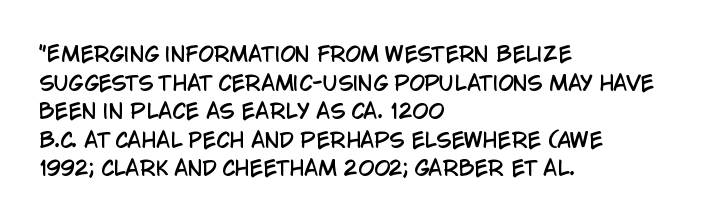
{"italic": "no", "underline": "no", "align": "left", "line_spacing": "normal", "line_spacing_ratio": 1.43, "letter_spacing": "normal", "letter_spacing_em": 0.0, "glyph_px": 20}
